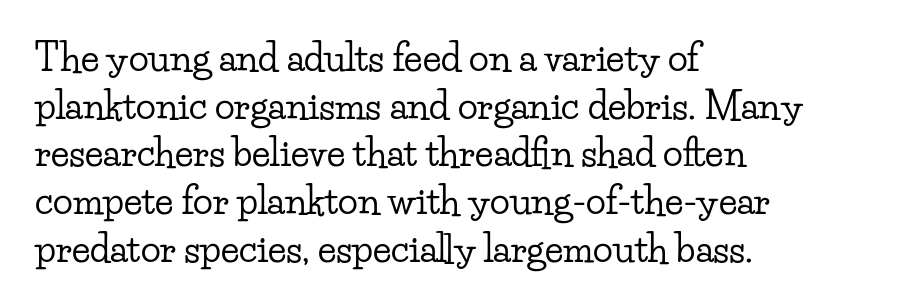
The rendering uses a moderate line-height, typical for paragraphs. The gap between lines stays unmarked. In terms of letterform style, serifs are clearly present. Where is the straight margin? On the left. The tracking reads as untouched default to a designer's eye. Tall strokes in this sample are plumb rather than angled.
